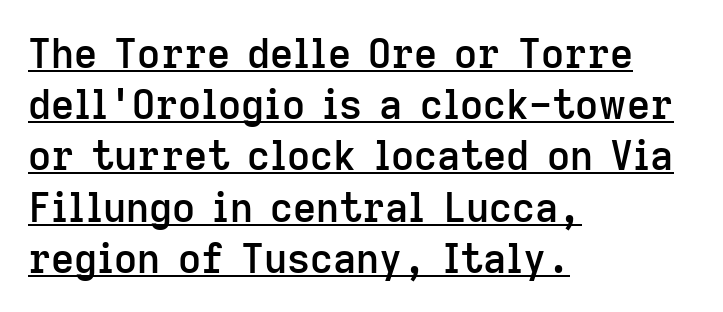
{"serif": "no", "italic": "no", "bold": "semi", "weight": "semibold", "width": "normal", "stroke_contrast": "low", "x_height": "medium", "monospaced": "no", "underline": "yes", "align": "left", "line_spacing": "normal", "line_spacing_ratio": 1.28, "letter_spacing": "normal", "letter_spacing_em": 0.0, "glyph_px": 40}
